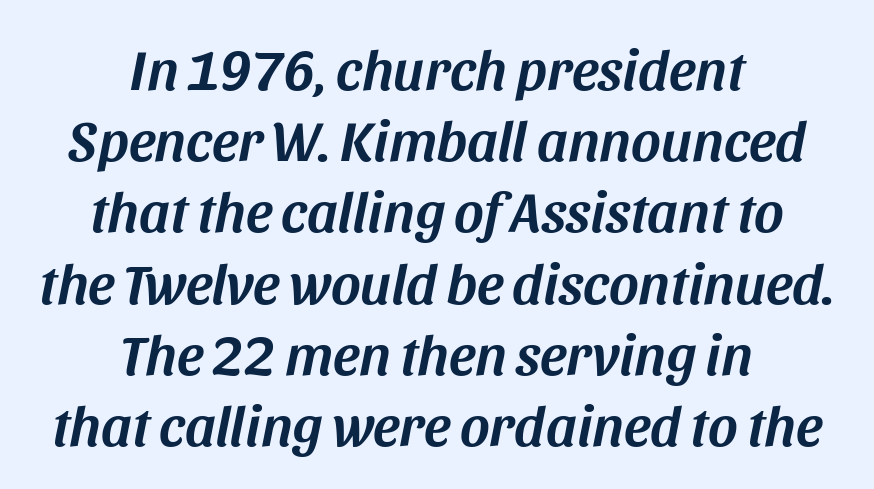
Typeset on center — no edge is straight. How are the letters spaced? Ordinarily, with no added tracking. Yep, that's italic — everything's leaning. Character widths vary here, with narrow letters taking less room than wide ones. Check under the words: just untouched page.
